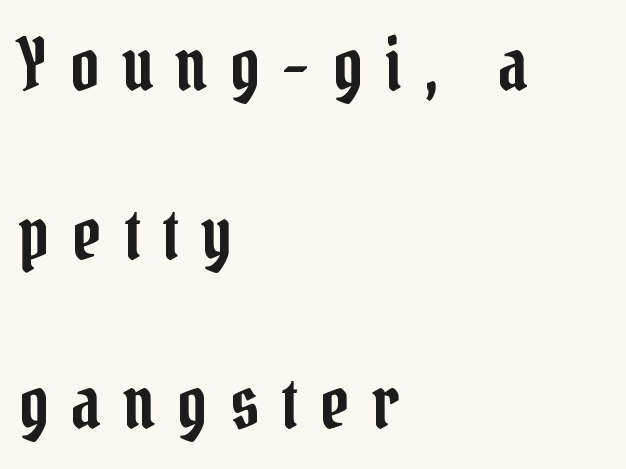
The image shows 72 px condensed serif type, upright; set left-aligned, loose line spacing (2.35x), unusually wide letter spacing (+0.31 em), not underlined; low stroke contrast and a medium x-height.
